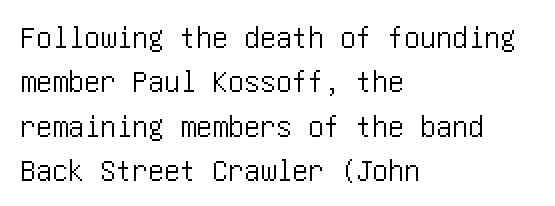
Q: Is the text italic (slanted)? A: No, it is upright.
Q: Is the typeface a serif or a sans-serif typeface? A: Sans-serif.
Q: Is the text underlined? A: No.
Q: How is the paragraph aligned? A: Left-aligned.
Q: Is the spacing between letters normal or unusually wide? A: Normal.
Q: Is the spacing between lines tight, normal or loose? A: Normal.
Q: Width (condensed, normal, or wide)? A: Condensed.
Q: Stroke contrast? A: Low.
Q: x-height? A: Large.
